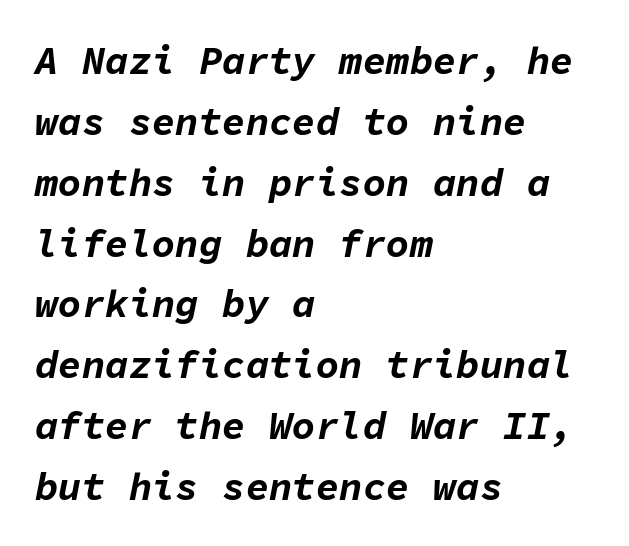
Q: Is the text bold? A: Yes.
Q: Is the text italic (slanted)? A: Yes, it leans right by about 11 degrees.
Q: Is the text underlined? A: No.
Q: How is the paragraph aligned? A: Left-aligned.
Q: Is the spacing between letters normal or unusually wide? A: Normal.
Q: Is the spacing between lines tight, normal or loose? A: Normal.
Q: Width (condensed, normal, or wide)? A: Normal.
Q: Stroke contrast? A: Low.
Q: x-height? A: Medium.
Q: Monospaced? A: Yes.
